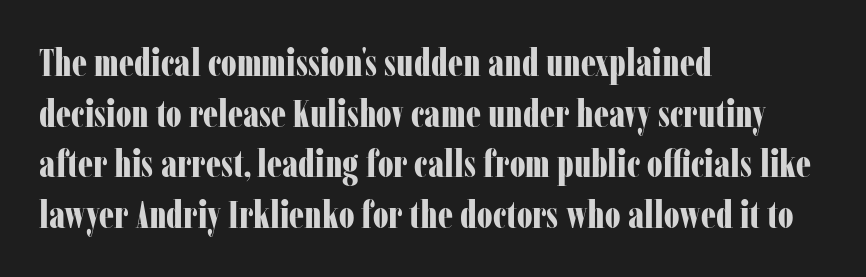
Descender tails drop into unmarked territory. The glyphs have the mass of a bold cut. Honestly, the row spacing looks completely unremarkable. These lines are rendered in a variable-pitch font.
